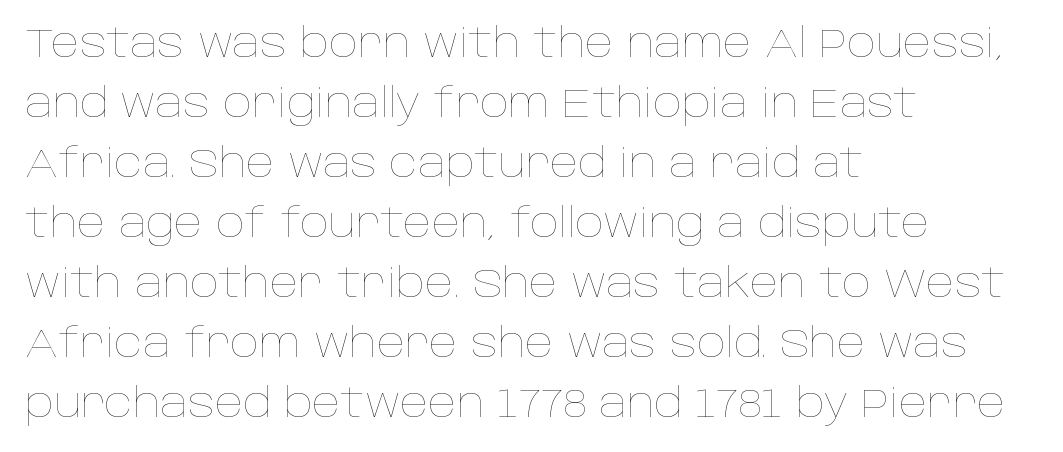
{"italic": "no", "bold": "no", "weight": "thin", "width": "normal", "stroke_contrast": "low", "x_height": "large", "monospaced": "no", "underline": "no", "align": "left", "line_spacing": "normal", "line_spacing_ratio": 1.5, "letter_spacing": "normal", "letter_spacing_em": 0.0, "glyph_px": 40}
